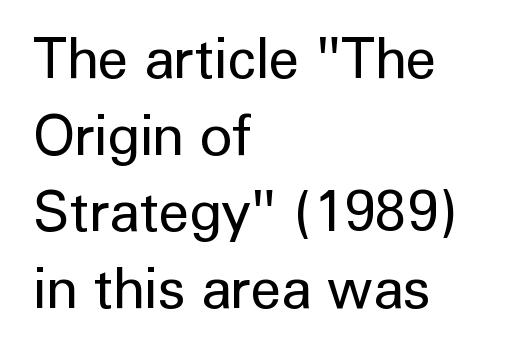
{"serif": "no", "italic": "no", "bold": "no", "weight": "regular", "width": "normal", "stroke_contrast": "low", "x_height": "medium", "monospaced": "no", "underline": "no", "align": "left", "line_spacing": "normal", "line_spacing_ratio": 1.37, "letter_spacing": "normal", "letter_spacing_em": 0.0, "glyph_px": 56}
